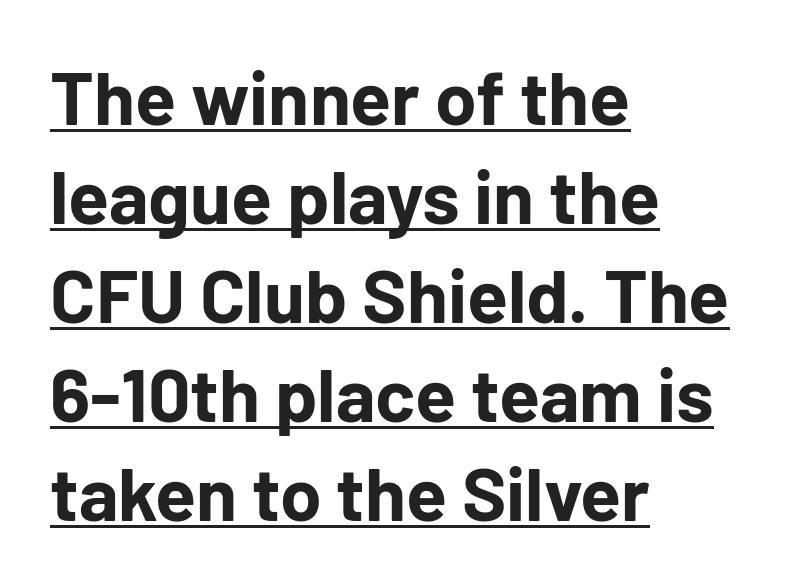
{"serif": "no", "italic": "no", "bold": "yes", "weight": "bold", "width": "normal", "stroke_contrast": "low", "x_height": "medium", "monospaced": "no", "underline": "yes", "align": "left", "line_spacing": "normal", "line_spacing_ratio": 1.32, "letter_spacing": "normal", "letter_spacing_em": 0.0, "glyph_px": 75}
